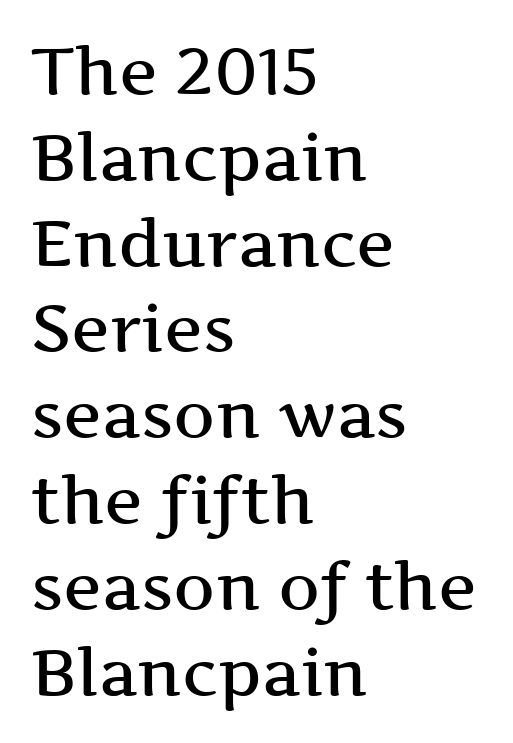
Stems and bowls a touch heavier than normal — semibold. Italic: no, the glyphs are upright roman. Each letter keeps its own natural width here, so spacing adapts to shape. Teacher's note: observe the even left margin — that is flush-left alignment.
